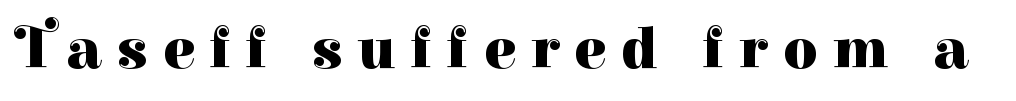
The image shows 59 px heavy serif type, upright; set unusually wide letter spacing (+0.26 em), not underlined; high stroke contrast and a medium x-height.
